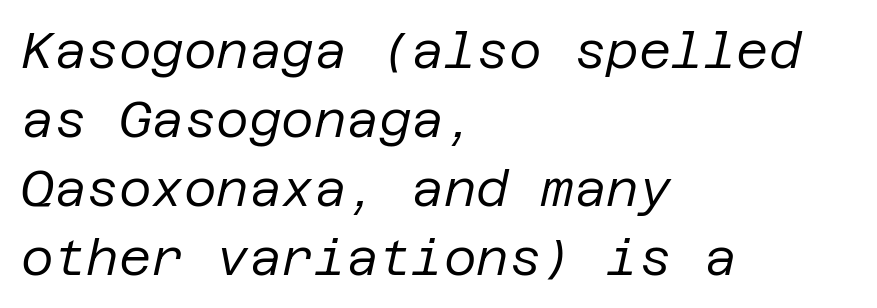
Q: Is the text bold? A: No.
Q: Is the text italic (slanted)? A: Yes, it leans right by about 12 degrees.
Q: Is the text underlined? A: No.
Q: How is the paragraph aligned? A: Left-aligned.
Q: Is the spacing between letters normal or unusually wide? A: Normal.
Q: Is the spacing between lines tight, normal or loose? A: Normal.
Q: Width (condensed, normal, or wide)? A: Normal.
Q: Stroke contrast? A: Low.
Q: x-height? A: Large.
